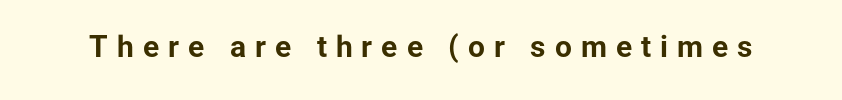
Q: Is the text bold? A: Yes.
Q: Is the text italic (slanted)? A: No, it is upright.
Q: Is the typeface a serif or a sans-serif typeface? A: Sans-serif.
Q: Is the text underlined? A: No.
Q: Is the spacing between letters normal or unusually wide? A: Unusually wide.
Q: Width (condensed, normal, or wide)? A: Normal.
Q: Stroke contrast? A: Low.
Q: x-height? A: Medium.
Q: Monospaced? A: No.
